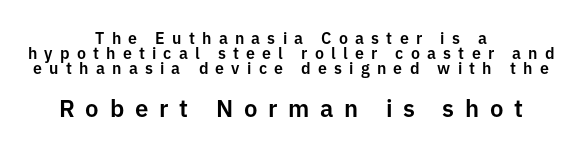
These lines huddle together more closely than default settings would place them. The passage shown is not underscored anywhere. Do the letters lean? They stand straight. One-word summary of the alignment: center. The gaps between neighbouring characters are conspicuously large.
